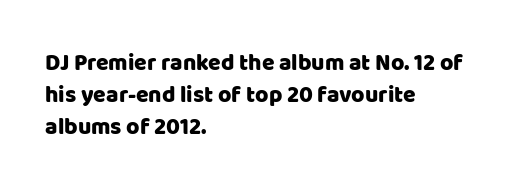
Q: Is the text italic (slanted)? A: No, it is upright.
Q: Is the text underlined? A: No.
Q: How is the paragraph aligned? A: Left-aligned.
Q: Is the spacing between letters normal or unusually wide? A: Normal.
Q: Is the spacing between lines tight, normal or loose? A: Normal.
